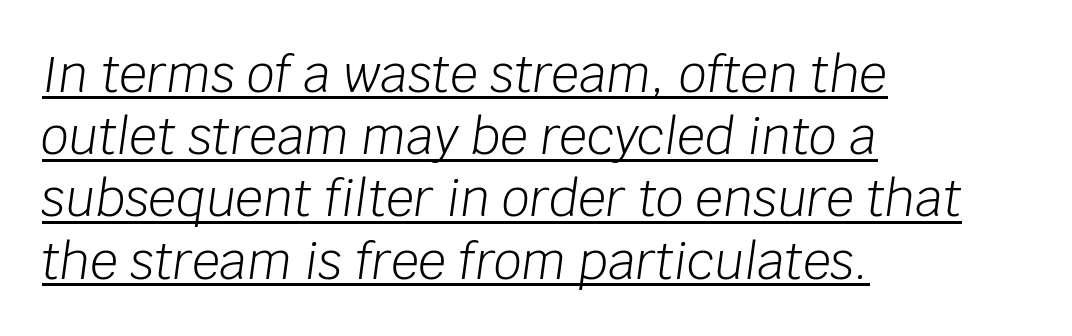
The typesetter has applied underlining to the passage shown. The face used here is rendered with its standard letterfit. This is not heavy type; no bold has been used. These lines sit exactly where default settings would place them. Compared with a centered layout, this one pins lines to the left instead.
